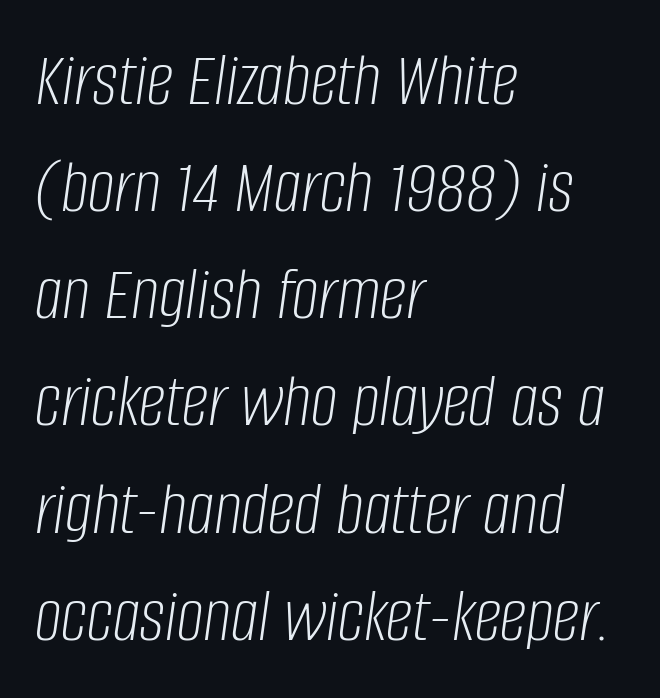
The image shows 76 px light, condensed type, italic (leaning right); set left-aligned, normal line spacing (1.41x), normal letter spacing, not underlined; low stroke contrast and a large x-height.
